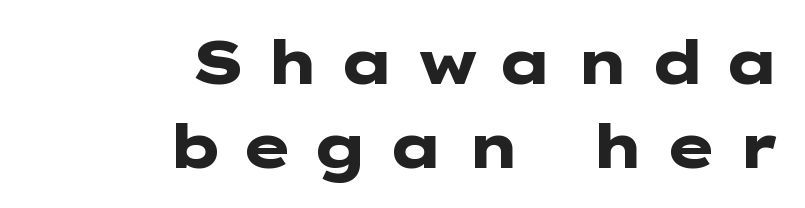
{"serif": "no", "italic": "no", "bold": "yes", "weight": "heavy", "width": "wide", "stroke_contrast": "low", "x_height": "medium", "underline": "no", "align": "right", "line_spacing": "normal", "line_spacing_ratio": 1.38, "letter_spacing": "wide", "letter_spacing_em": 0.29, "glyph_px": 61}
